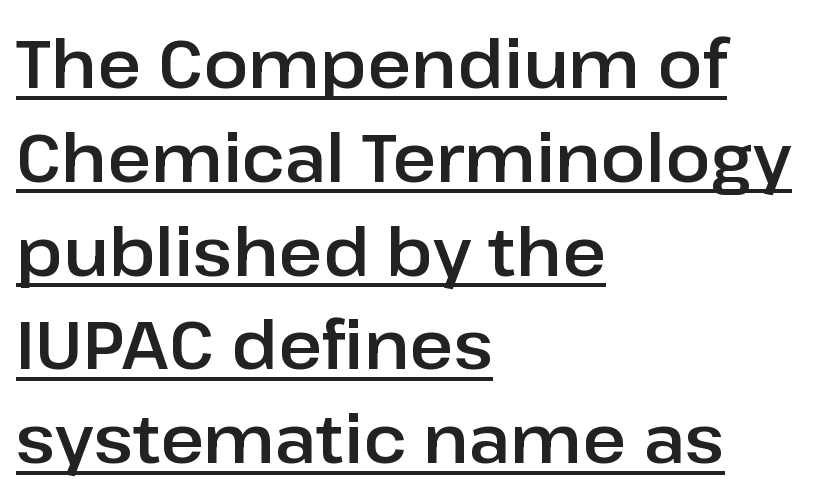
Q: Is the text italic (slanted)? A: No, it is upright.
Q: Is the typeface a serif or a sans-serif typeface? A: Sans-serif.
Q: Is the text underlined? A: Yes.
Q: How is the paragraph aligned? A: Left-aligned.
Q: Is the spacing between letters normal or unusually wide? A: Normal.
Q: Is the spacing between lines tight, normal or loose? A: Normal.
Q: Width (condensed, normal, or wide)? A: Normal.
Q: Stroke contrast? A: Low.
Q: x-height? A: Medium.
Q: Monospaced? A: No.
